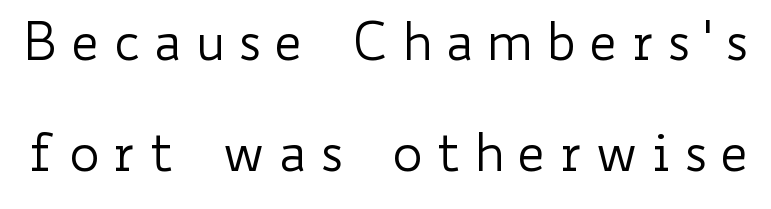
Interline gaps are noticeably wide in this sample. Lines of text with bare space underneath. Compared with a typical body face, this is equally light or lighter still. Think of a printed novel: that variable character pitch is what you see here. Tall strokes in this sample are plumb rather than angled. The tracking reads as deliberately expanded to a designer's eye.
